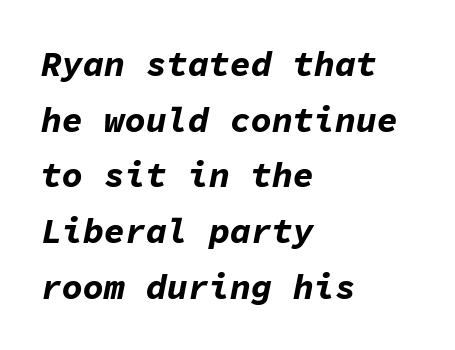
{"italic": "yes", "lean": "right", "slant_degrees": 11, "bold": "yes", "weight": "bold", "width": "normal", "stroke_contrast": "low", "x_height": "medium", "monospaced": "yes", "underline": "no", "align": "left", "line_spacing": "normal", "line_spacing_ratio": 1.59, "letter_spacing": "normal", "letter_spacing_em": 0.0, "glyph_px": 35}
